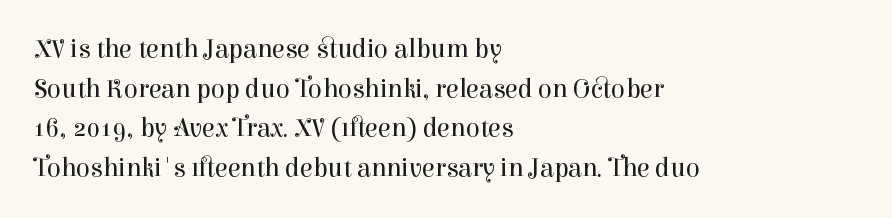
The image shows 26 px text type, upright; set left-aligned, normal line spacing (1.52x), normal letter spacing, not underlined.
